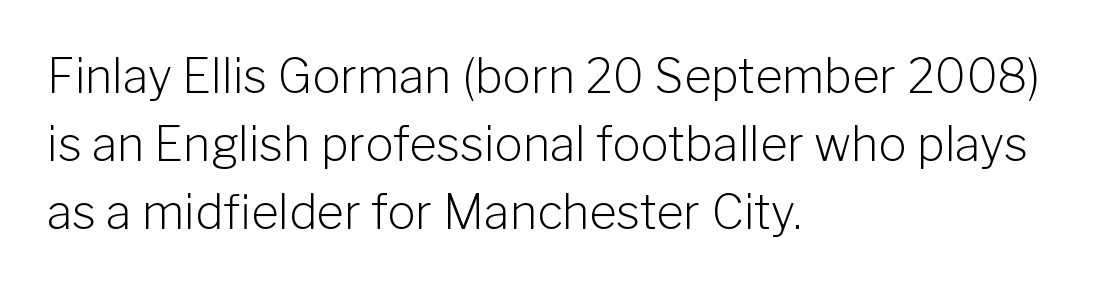
{"serif": "no", "italic": "no", "bold": "no", "weight": "light", "width": "normal", "stroke_contrast": "low", "x_height": "medium", "monospaced": "no", "underline": "no", "align": "left", "line_spacing": "normal", "line_spacing_ratio": 1.45, "letter_spacing": "normal", "letter_spacing_em": 0.0, "glyph_px": 47}
